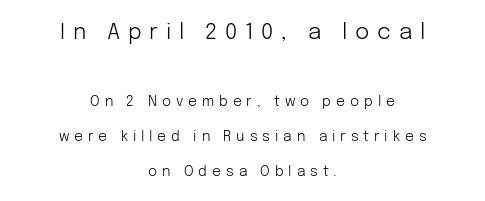
The lettering holds an erect, upright posture throughout. The paragraph has two soft edges and a firm central axis. Compare the two chunks: the upper has the greater cap height. Is this a heavy cut? Hardly; it is regular or lighter. What stands out about the letter spacing? Its width — letters are far apart. Glance below the letters and you will spot only blank space.
